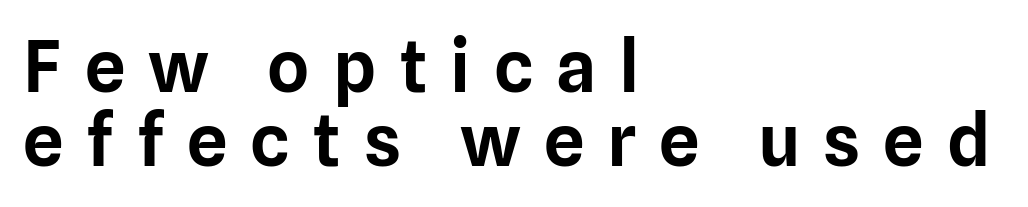
{"serif": "no", "italic": "no", "width": "normal", "stroke_contrast": "low", "x_height": "medium", "monospaced": "no", "underline": "no", "align": "left", "line_spacing": "tight", "line_spacing_ratio": 1.03, "letter_spacing": "wide", "letter_spacing_em": 0.32, "glyph_px": 72}
